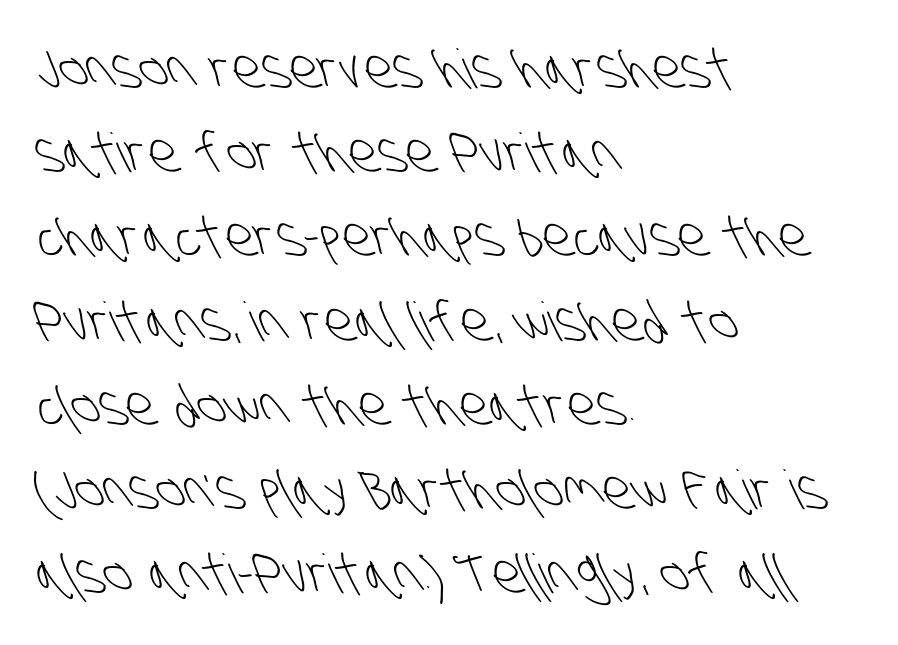
The image shows 54 px light, condensed sans-serif type; set left-aligned, normal line spacing (1.56x), normal letter spacing, not underlined; low stroke contrast and a large x-height.
